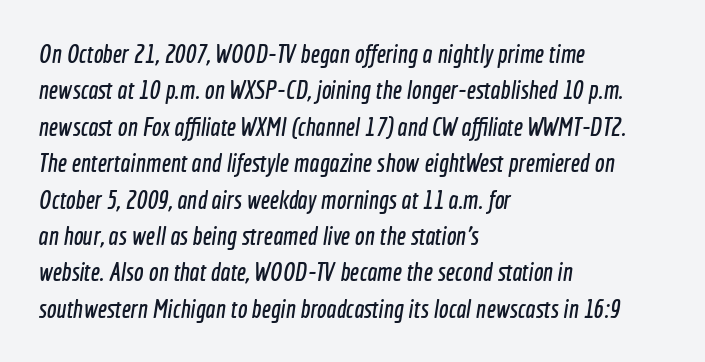
The image shows 26 px text type; set left-aligned, normal line spacing (1.4x), normal letter spacing, not underlined.
